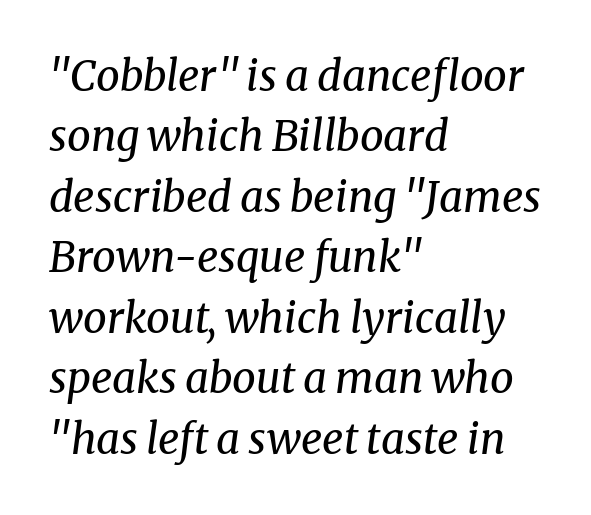
{"serif": "yes", "italic": "yes", "lean": "right", "slant_degrees": 8, "bold": "no", "weight": "regular", "width": "normal", "stroke_contrast": "medium", "x_height": "medium", "monospaced": "no", "underline": "no", "align": "left", "line_spacing": "normal", "line_spacing_ratio": 1.44, "letter_spacing": "normal", "letter_spacing_em": 0.0, "glyph_px": 42}
